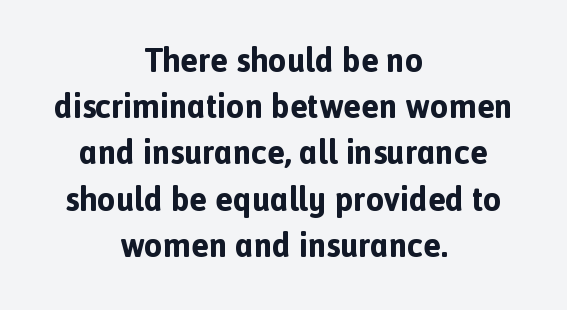
The image shows 33 px bold sans-serif type, upright; set centered, normal line spacing (1.4x), normal letter spacing, not underlined; a medium x-height.
